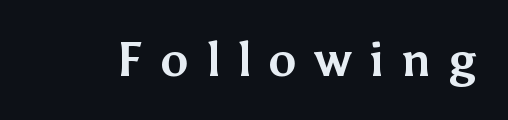
Q: Is the text bold? A: Yes.
Q: Is the text italic (slanted)? A: No, it is upright.
Q: Is the typeface a serif or a sans-serif typeface? A: Sans-serif.
Q: Is the text underlined? A: No.
Q: Is the spacing between letters normal or unusually wide? A: Unusually wide.
Q: Width (condensed, normal, or wide)? A: Normal.
Q: Stroke contrast? A: Medium.
Q: x-height? A: Medium.
Q: Monospaced? A: No.
